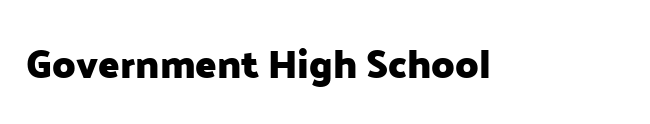
{"serif": "no", "italic": "no", "bold": "yes", "weight": "heavy", "width": "normal", "stroke_contrast": "low", "x_height": "medium", "monospaced": "no", "underline": "no", "letter_spacing": "normal", "letter_spacing_em": 0.0, "glyph_px": 39}
